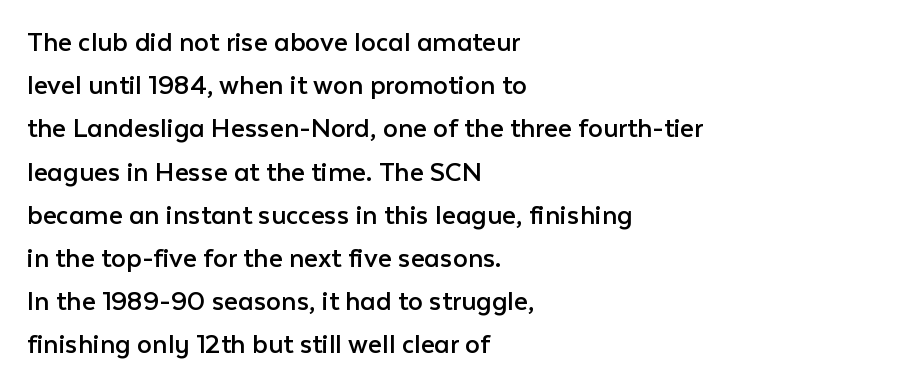
The image shows 30 px regular-weight sans-serif type, upright; set left-aligned, normal line spacing (1.44x), normal letter spacing, not underlined; low stroke contrast and a medium x-height.
